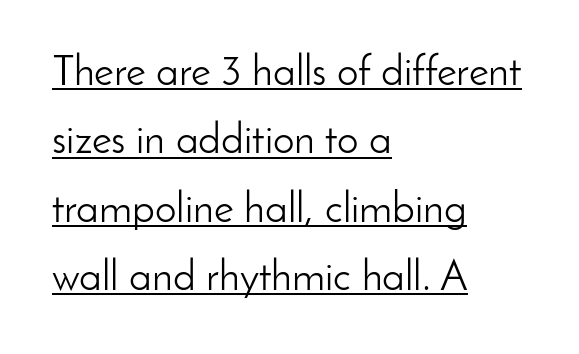
The image shows 43 px light sans-serif type, upright; set left-aligned, normal line spacing (1.59x), normal letter spacing, underlined; low stroke contrast and a small x-height.
